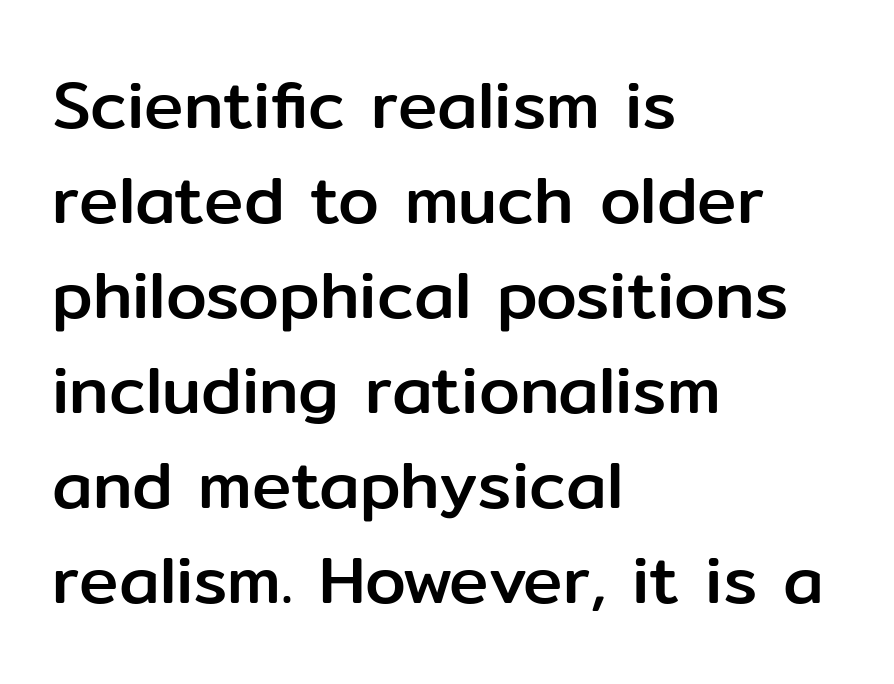
{"serif": "no", "italic": "no", "width": "normal", "stroke_contrast": "low", "x_height": "medium", "monospaced": "no", "underline": "no", "align": "left", "line_spacing": "normal", "line_spacing_ratio": 1.44, "letter_spacing": "normal", "letter_spacing_em": 0.0, "glyph_px": 66}
